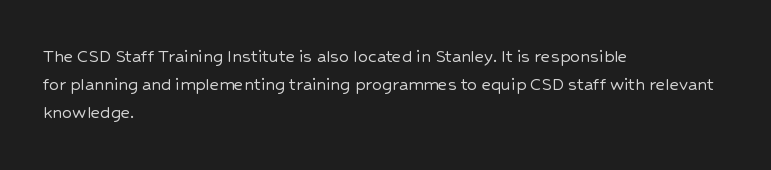
{"italic": "no", "underline": "no", "align": "left", "line_spacing": "normal", "line_spacing_ratio": 1.41, "letter_spacing": "normal", "letter_spacing_em": 0.0, "glyph_px": 20}
